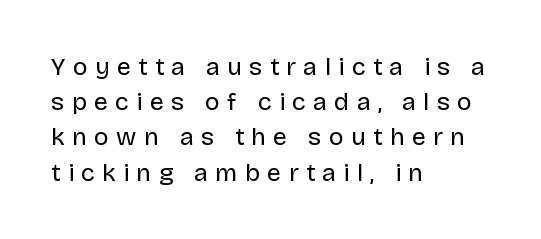
The image shows 25 px text type, upright; set left-aligned, normal line spacing (1.41x), unusually wide letter spacing (+0.29 em), not underlined.
